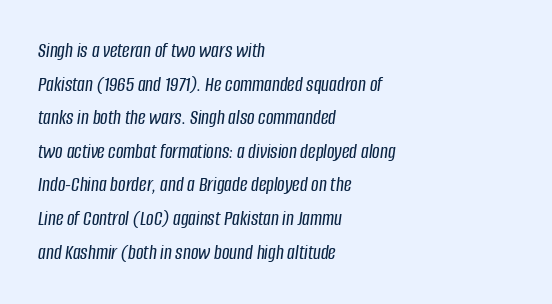
The image shows 21 px text type, italic (leaning right); set left-aligned, normal line spacing (1.6x), normal letter spacing, not underlined.
